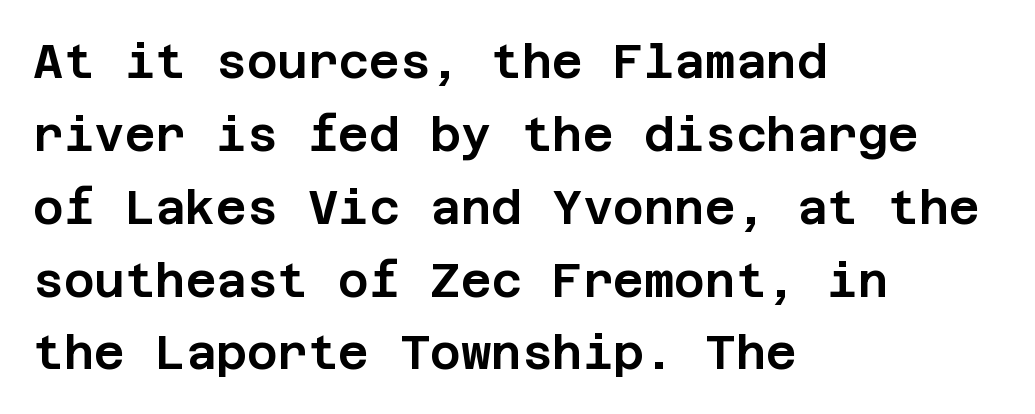
Q: Is the text italic (slanted)? A: No, it is upright.
Q: Is the typeface a serif or a sans-serif typeface? A: Sans-serif.
Q: Is the text underlined? A: No.
Q: How is the paragraph aligned? A: Left-aligned.
Q: Is the spacing between letters normal or unusually wide? A: Normal.
Q: Is the spacing between lines tight, normal or loose? A: Normal.
Q: Width (condensed, normal, or wide)? A: Normal.
Q: Stroke contrast? A: Low.
Q: x-height? A: Large.
